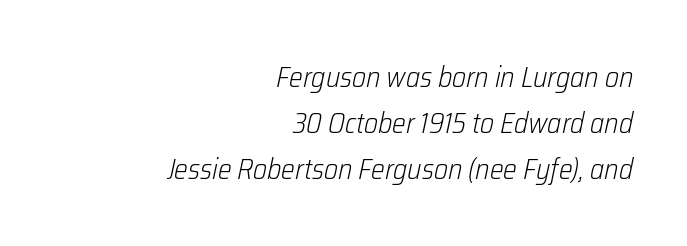
{"italic": "yes", "lean": "right", "slant_degrees": 12, "bold": "no", "weight": "light", "width": "condensed", "stroke_contrast": "low", "x_height": "medium", "monospaced": "no", "underline": "no", "align": "right", "line_spacing": "normal", "line_spacing_ratio": 1.58, "letter_spacing": "normal", "letter_spacing_em": 0.0, "glyph_px": 29}
